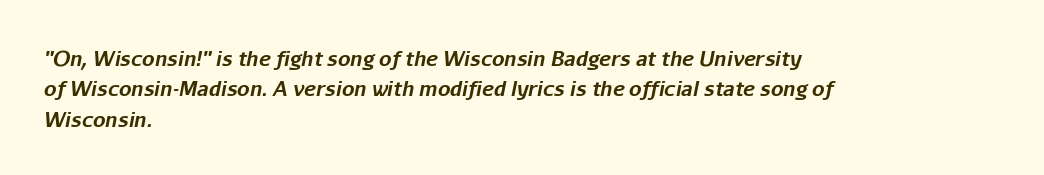
The image shows 20 px bold type, italic (leaning right); set left-aligned, normal line spacing (1.52x), normal letter spacing, not underlined.
